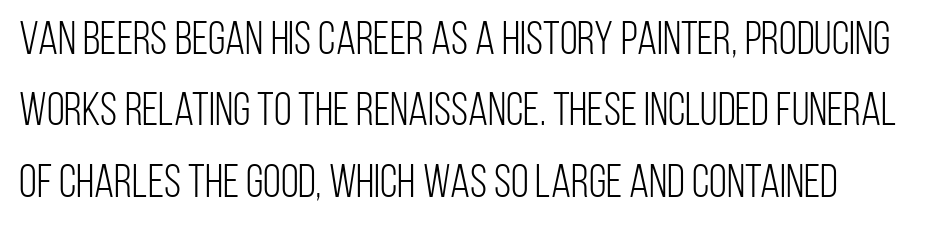
The image shows 46 px light, condensed sans-serif type, upright; set normal line spacing (1.55x), normal letter spacing, not underlined; low stroke contrast and a large x-height.
